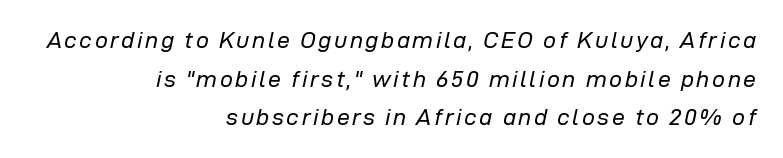
The font is comparable to plain body text, perhaps lighter. Does the lettering tilt? It does — this is italic. Layout note: lines flush right. What's the leading like? Ordinary, nothing unusual. Letters rest on an invisible, unmarked baseline.
